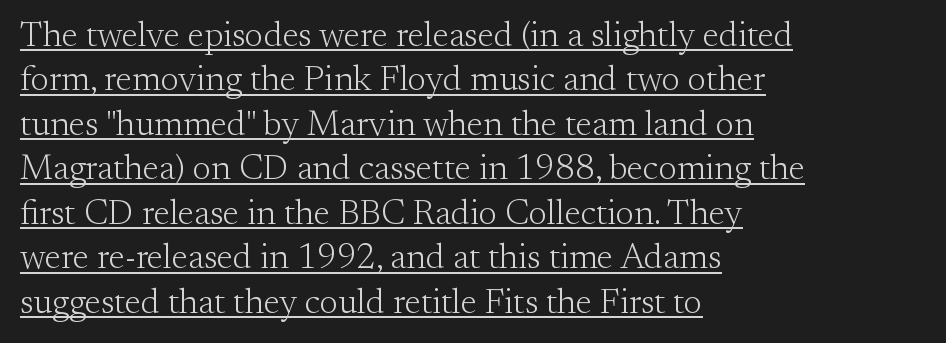
Q: Is the text bold? A: No.
Q: Is the text italic (slanted)? A: No, it is upright.
Q: Is the typeface a serif or a sans-serif typeface? A: Serif.
Q: Is the text underlined? A: Yes.
Q: How is the paragraph aligned? A: Left-aligned.
Q: Is the spacing between letters normal or unusually wide? A: Normal.
Q: Is the spacing between lines tight, normal or loose? A: Normal.
Q: Width (condensed, normal, or wide)? A: Normal.
Q: Stroke contrast? A: Medium.
Q: x-height? A: Small.
Q: Monospaced? A: No.
